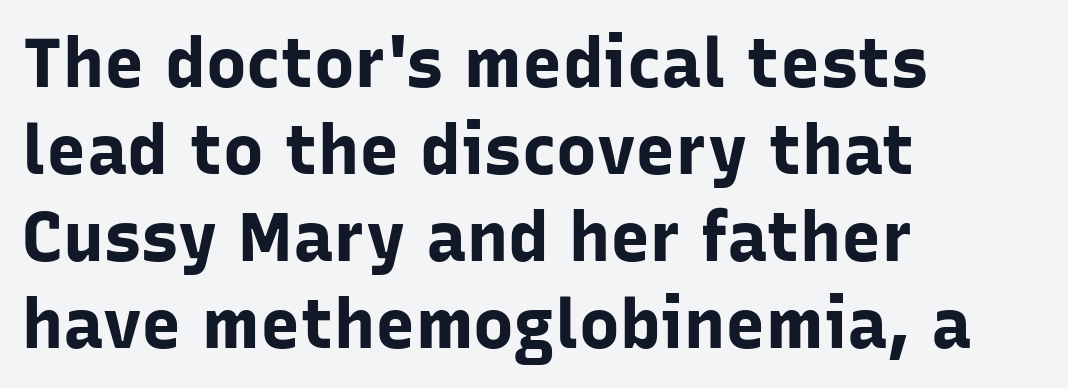
Varying glyph widths throughout — classic text-font behaviour. You'd pick this weight for a headline — it's a proper bold. In terms of letterform style, serifs are entirely absent. A classic flush-left, rag-right setting is used for this passage. The rows are spaced the way most documents space them.
